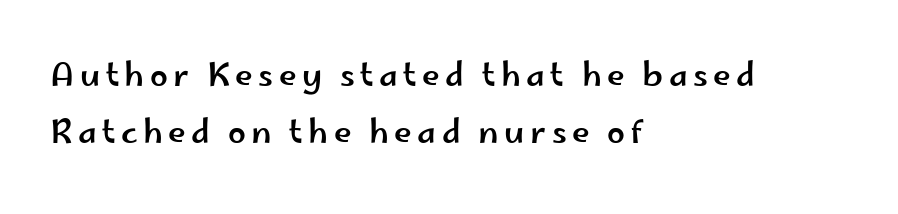
Q: Is the text italic (slanted)? A: No, it is upright.
Q: Is the typeface a serif or a sans-serif typeface? A: Sans-serif.
Q: Is the text underlined? A: No.
Q: How is the paragraph aligned? A: Left-aligned.
Q: Width (condensed, normal, or wide)? A: Wide.
Q: Stroke contrast? A: Low.
Q: x-height? A: Small.
Q: Monospaced? A: No.
